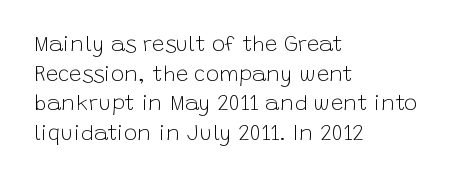
The image shows 22 px text type, upright; set left-aligned, normal line spacing (1.35x), normal letter spacing, not underlined.
